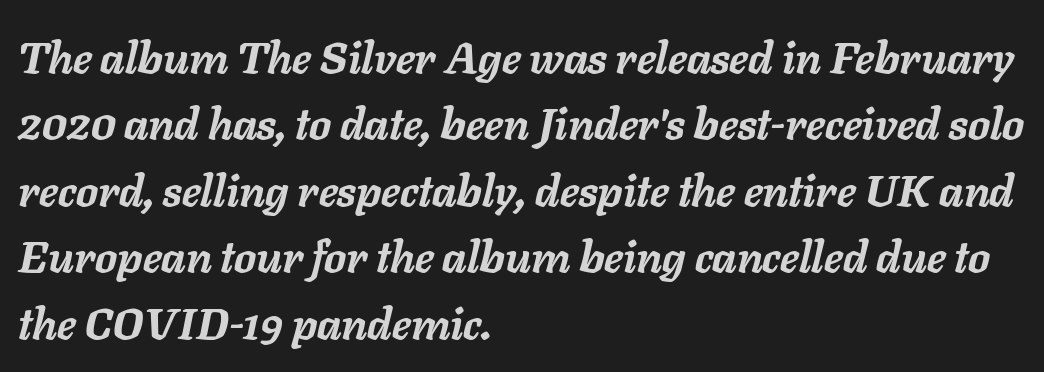
In terms of posture, this sample is oblique. Compared with an ordinary text face, these strokes are far heavier — a full bold. Does the copy run flush right? No — it runs flush left. Whoever set this chose a conventional vertical rhythm. Descenders are the only things crossing below the line.
